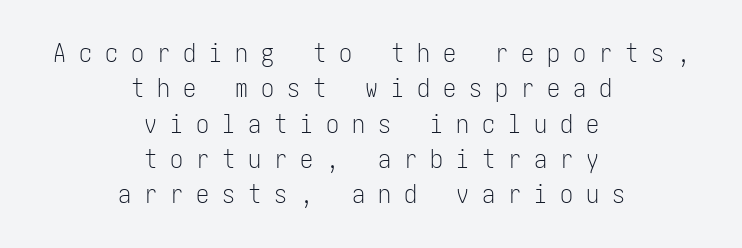
The image shows 26 px text type, upright; set centered, normal line spacing (1.36x), unusually wide letter spacing (+0.5 em), not underlined.
